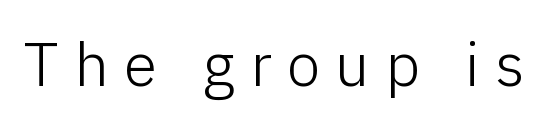
Think of a printed novel: that variable character pitch is what you see here. The strokes are not fattened; the text isn't bold. Stroke terminals: plain, sans-serif. The gap between lines stays unmarked.
